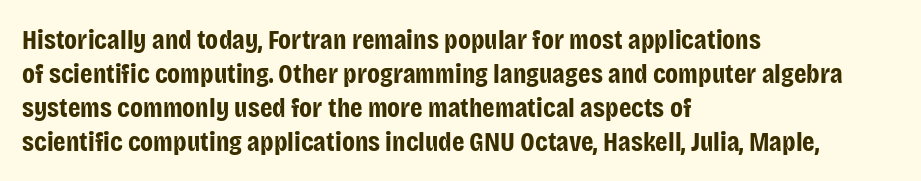
Unlike italic type, these characters show no tilt at all. Serif or sans? Sans — the stroke terminals are bare. The area under the type is left untouched. The rag falls on the right side of this text block.
